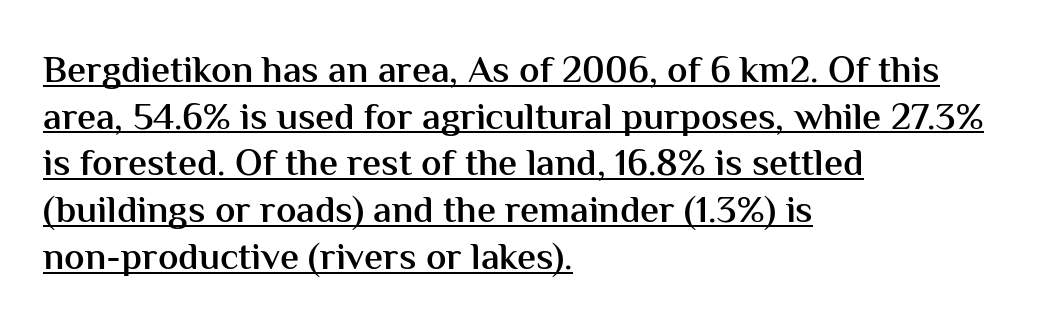
Q: Is the text bold? A: Semi-bold.
Q: Is the text italic (slanted)? A: No, it is upright.
Q: Is the typeface a serif or a sans-serif typeface? A: Sans-serif.
Q: Is the text underlined? A: Yes.
Q: How is the paragraph aligned? A: Left-aligned.
Q: Is the spacing between letters normal or unusually wide? A: Normal.
Q: Width (condensed, normal, or wide)? A: Normal.
Q: Stroke contrast? A: Medium.
Q: x-height? A: Medium.
Q: Monospaced? A: No.
